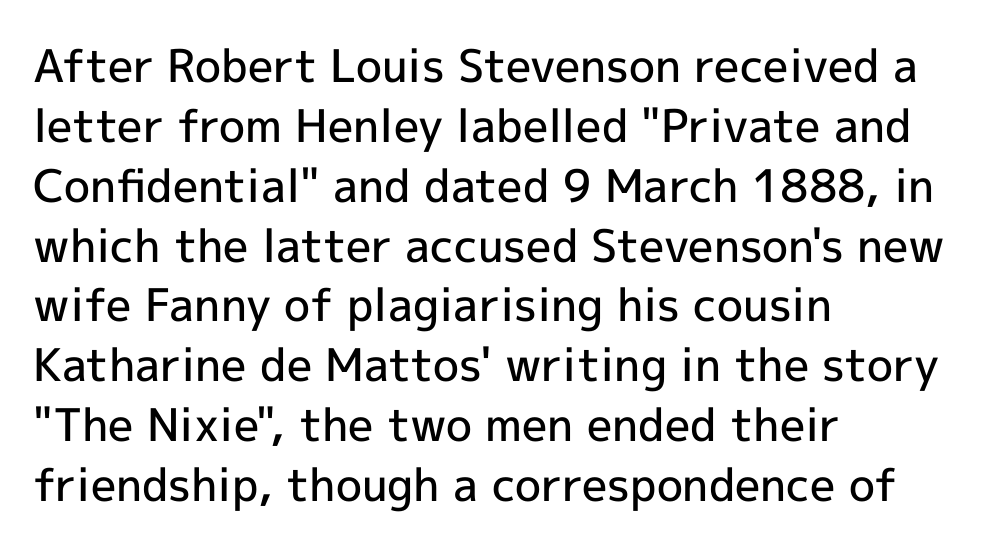
The tracking reads as untouched default to a designer's eye. Style check: upright. What kind of face is this? One without serifs — a sans. If you measured baseline to baseline, you'd find a middling distance. Descender tails drop into unmarked territory. The strokes are fattened partway — semibold, not bold.
